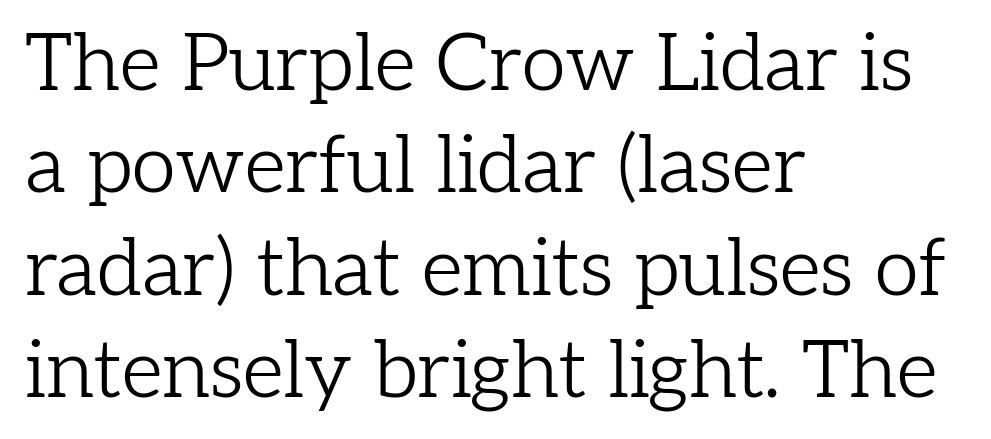
Descenders hang freely into open space. These lines are composed in type with serifs. Style check: upright. The characters are drawn with everyday or finer stroke widths. Horizontal bands of white between lines are of average thickness.
